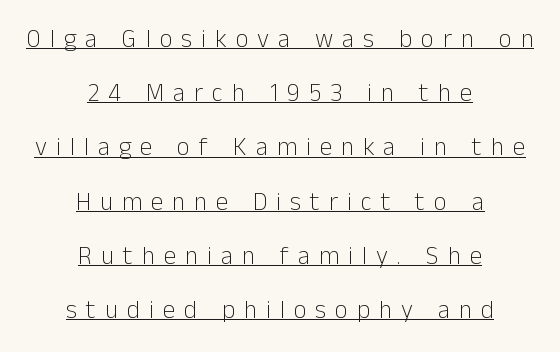
{"italic": "no", "bold": "no", "underline": "yes", "align": "center", "line_spacing": "loose", "line_spacing_ratio": 2.17, "letter_spacing": "wide", "letter_spacing_em": 0.36, "glyph_px": 25}
